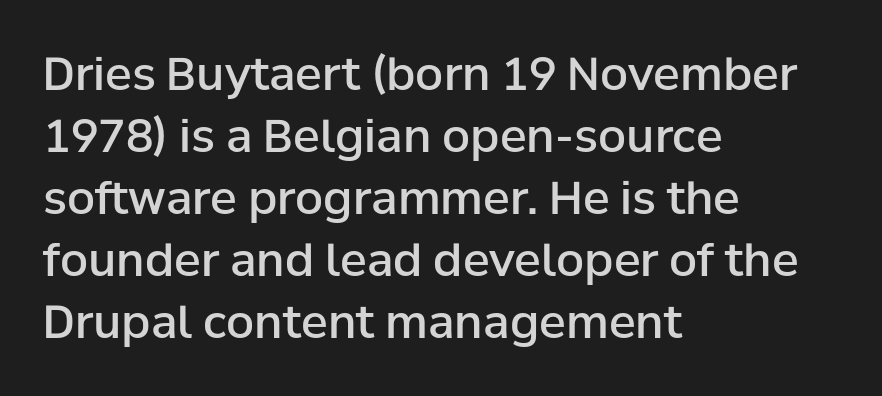
The space between consecutive lines is moderate. The rendering shows plain stroke endings on the letterforms — a sans-serif design. Character widths vary here, with narrow letters taking less room than wide ones. A semibold gives these letters moderate extra thickness, short of bold.
